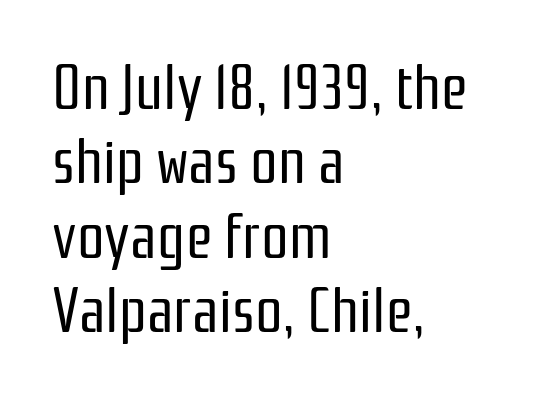
No heavy texture on the line: the type isn't bold. In terms of letterform style, serifs are entirely absent. Tall strokes in this sample are plumb rather than angled. Words appear dense and cohesive because spacing is normal.
